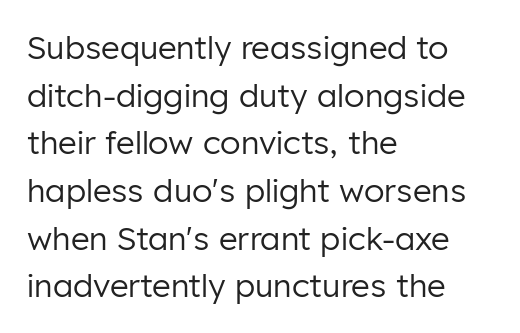
The image shows 32 px regular-weight sans-serif type, upright; set left-aligned, normal line spacing (1.49x), normal letter spacing, not underlined; low stroke contrast and a medium x-height.
